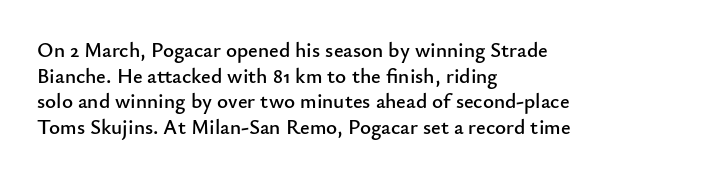
The image shows 21 px text type, upright; set left-aligned, line spacing 1.22x, normal letter spacing, not underlined.
